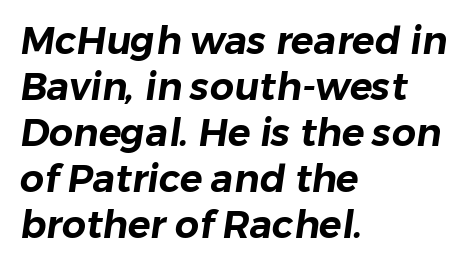
Tracking here is standard; glyphs follow each other at the usual distance. Typographically, this falls in the sans-serif category. Line beginnings align vertically; line endings do not. The string is rendered with underlining switched off.
